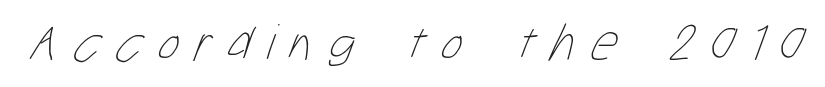
The image shows 52 px thin, condensed type; set unusually wide letter spacing (+0.29 em), not underlined; low stroke contrast and a medium x-height.
